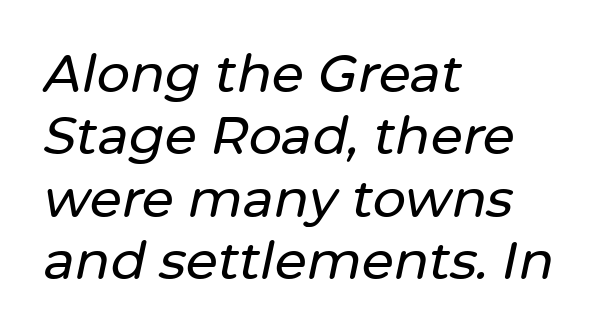
{"italic": "yes", "lean": "right", "slant_degrees": 12, "width": "normal", "stroke_contrast": "low", "x_height": "medium", "monospaced": "no", "underline": "no", "align": "left", "line_spacing_ratio": 1.2, "letter_spacing": "normal", "letter_spacing_em": 0.0, "glyph_px": 52}
